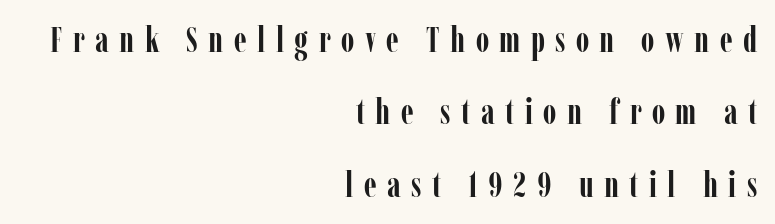
The image shows 35 px semibold, condensed serif type, upright; set right-aligned, loose line spacing (2.07x), unusually wide letter spacing (+0.3 em), not underlined; low stroke contrast and a medium x-height.
